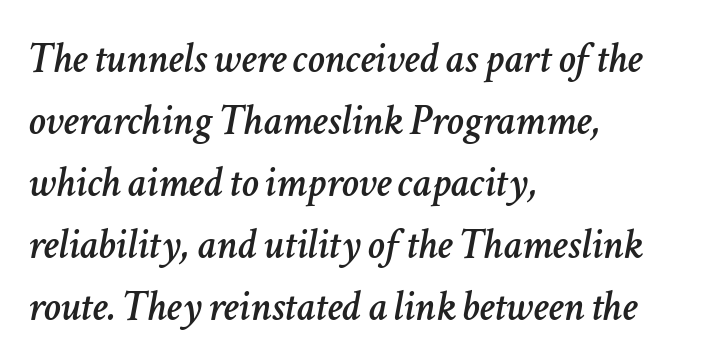
Q: Is the text italic (slanted)? A: Yes, it leans right by about 11 degrees.
Q: Is the text underlined? A: No.
Q: How is the paragraph aligned? A: Left-aligned.
Q: Is the spacing between letters normal or unusually wide? A: Normal.
Q: Is the spacing between lines tight, normal or loose? A: Normal.
Q: Width (condensed, normal, or wide)? A: Normal.
Q: Stroke contrast? A: Low.
Q: x-height? A: Medium.
Q: Monospaced? A: No.
